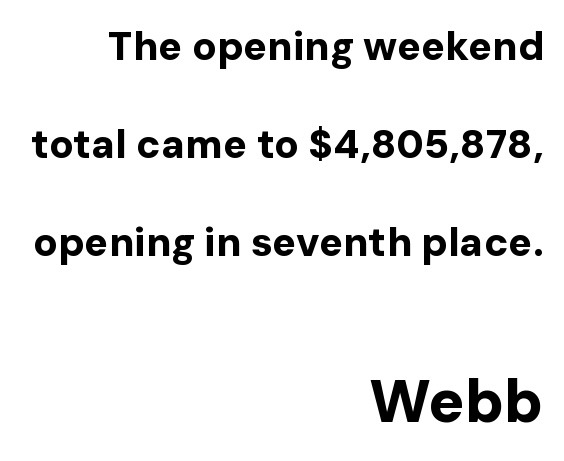
Q: Is the text bold? A: Yes.
Q: Is the text italic (slanted)? A: No, it is upright.
Q: Is the typeface a serif or a sans-serif typeface? A: Sans-serif.
Q: Is the text underlined? A: No.
Q: How is the paragraph aligned? A: Right-aligned.
Q: Is the spacing between letters normal or unusually wide? A: Normal.
Q: Is the spacing between lines tight, normal or loose? A: Loose.
Q: Which block of text is set in a larger size, the first (top) or the second (bottom)? A: The second (bottom) one.
Q: Width (condensed, normal, or wide)? A: Normal.
Q: Stroke contrast? A: Low.
Q: x-height? A: Medium.
Q: Monospaced? A: No.
